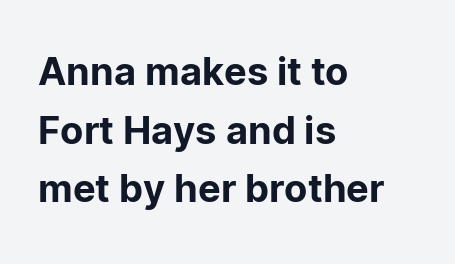
Q: Is the text italic (slanted)? A: No, it is upright.
Q: Is the typeface a serif or a sans-serif typeface? A: Sans-serif.
Q: Is the text underlined? A: No.
Q: How is the paragraph aligned? A: Left-aligned.
Q: Is the spacing between letters normal or unusually wide? A: Normal.
Q: Is the spacing between lines tight, normal or loose? A: Normal.
Q: Width (condensed, normal, or wide)? A: Normal.
Q: Stroke contrast? A: Low.
Q: x-height? A: Medium.
Q: Monospaced? A: No.
